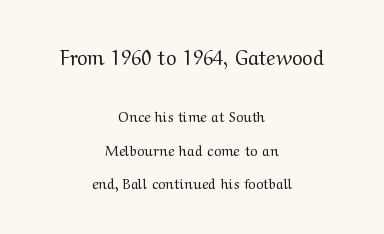
Q: Is the text bold? A: No.
Q: Is the text italic (slanted)? A: No, it is upright.
Q: Is the text underlined? A: No.
Q: How is the paragraph aligned? A: Centered.
Q: Is the spacing between letters normal or unusually wide? A: Normal.
Q: Is the spacing between lines tight, normal or loose? A: Loose.
Q: Which block of text is set in a larger size, the first (top) or the second (bottom)? A: The first (top) one.
